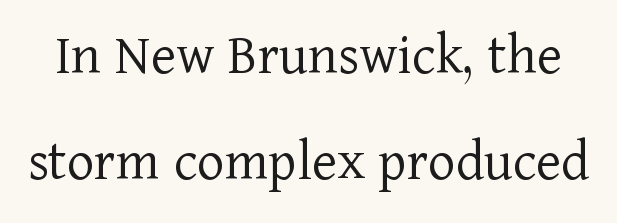
Q: Is the text bold? A: No.
Q: Is the text italic (slanted)? A: No, it is upright.
Q: Is the typeface a serif or a sans-serif typeface? A: Serif.
Q: Is the text underlined? A: No.
Q: Is the spacing between letters normal or unusually wide? A: Normal.
Q: Width (condensed, normal, or wide)? A: Normal.
Q: Stroke contrast? A: Low.
Q: x-height? A: Medium.
Q: Monospaced? A: No.
